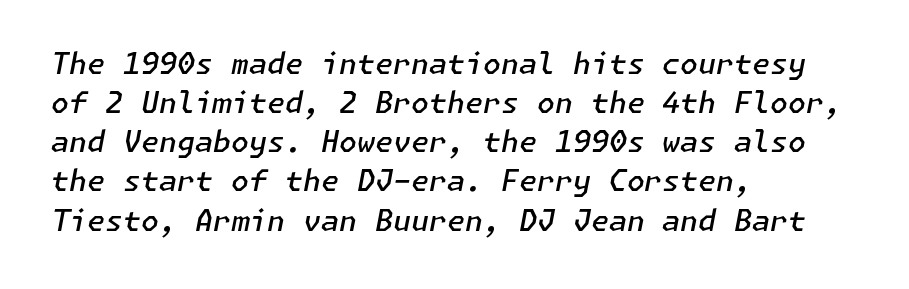
Q: Is the text bold? A: Semi-bold.
Q: Is the text italic (slanted)? A: Yes, it leans right by about 11 degrees.
Q: Is the text underlined? A: No.
Q: How is the paragraph aligned? A: Left-aligned.
Q: Is the spacing between letters normal or unusually wide? A: Normal.
Q: Is the spacing between lines tight, normal or loose? A: Normal.
Q: Width (condensed, normal, or wide)? A: Normal.
Q: Stroke contrast? A: Low.
Q: x-height? A: Medium.
